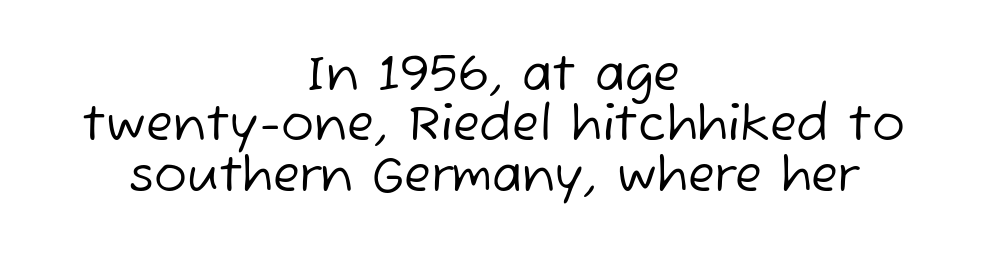
Q: Is the text bold? A: No.
Q: Is the typeface a serif or a sans-serif typeface? A: Sans-serif.
Q: Is the text underlined? A: No.
Q: How is the paragraph aligned? A: Centered.
Q: Is the spacing between letters normal or unusually wide? A: Normal.
Q: Is the spacing between lines tight, normal or loose? A: Tight.
Q: Width (condensed, normal, or wide)? A: Normal.
Q: Stroke contrast? A: Low.
Q: x-height? A: Medium.
Q: Monospaced? A: No.
